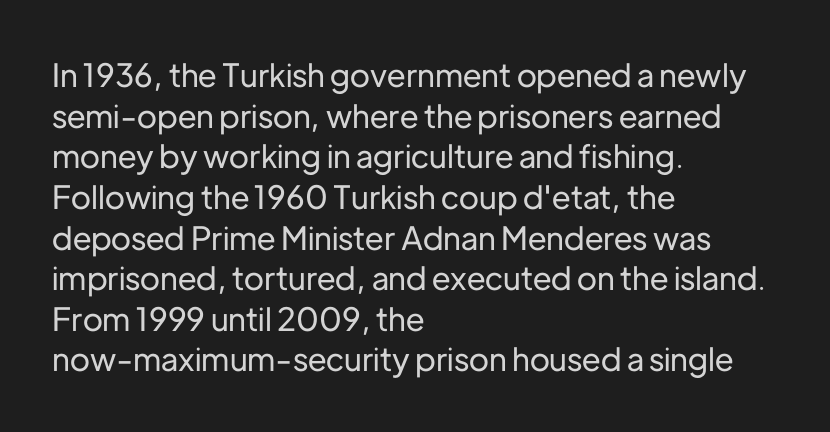
The image shows 32 px sans-serif type, upright; set left-aligned, normal line spacing (1.27x), normal letter spacing, not underlined; low stroke contrast and a medium x-height.
